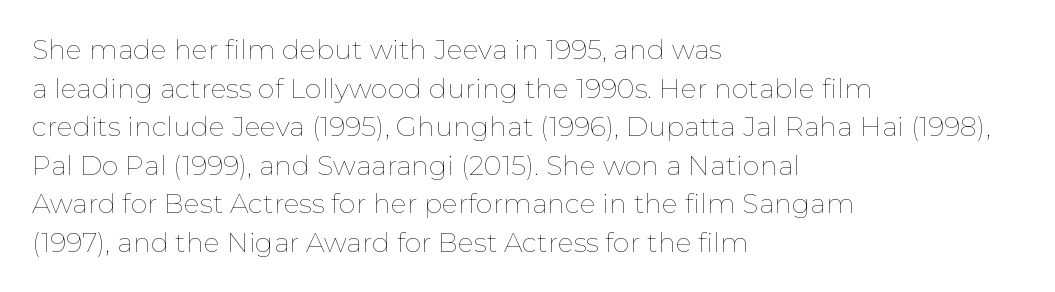
{"italic": "no", "bold": "no", "underline": "no", "align": "left", "line_spacing": "normal", "line_spacing_ratio": 1.43, "letter_spacing": "normal", "letter_spacing_em": 0.0, "glyph_px": 27}
